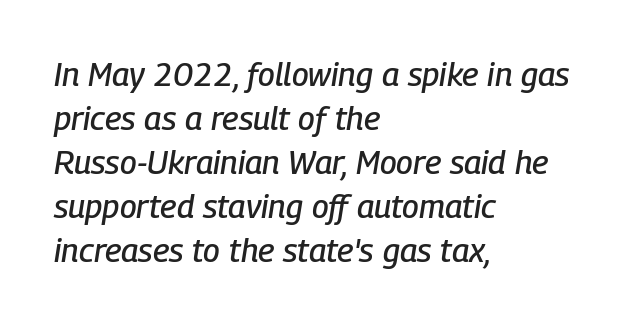
Q: Is the text italic (slanted)? A: Yes, it leans right by about 9 degrees.
Q: Is the text underlined? A: No.
Q: How is the paragraph aligned? A: Left-aligned.
Q: Is the spacing between letters normal or unusually wide? A: Normal.
Q: Is the spacing between lines tight, normal or loose? A: Normal.
Q: Width (condensed, normal, or wide)? A: Condensed.
Q: Stroke contrast? A: Low.
Q: x-height? A: Medium.
Q: Monospaced? A: No.
